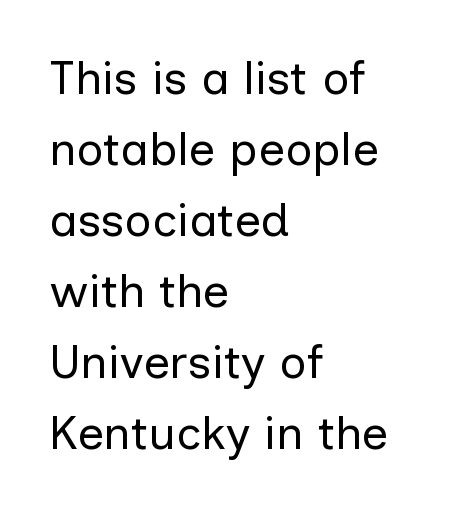
The image shows 47 px regular-weight sans-serif type, upright; set left-aligned, normal line spacing (1.51x), normal letter spacing, not underlined; low stroke contrast and a medium x-height.
